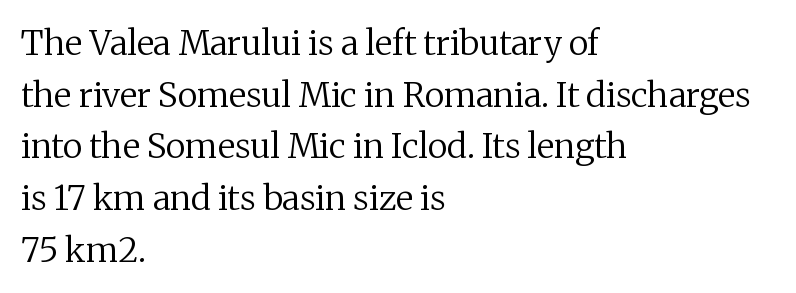
{"serif": "yes", "italic": "no", "bold": "no", "weight": "regular", "width": "normal", "stroke_contrast": "medium", "x_height": "medium", "monospaced": "no", "underline": "no", "align": "left", "line_spacing": "normal", "line_spacing_ratio": 1.52, "letter_spacing": "normal", "letter_spacing_em": 0.0, "glyph_px": 34}
